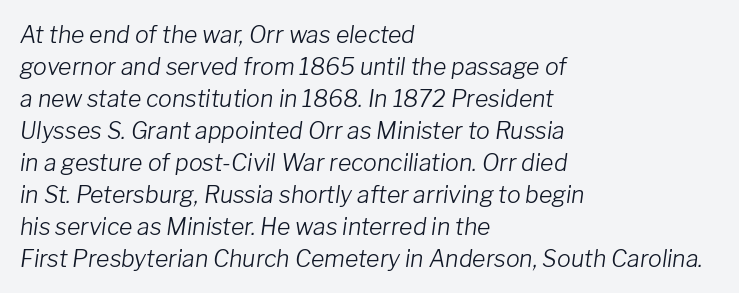
No word sits above an underline. Looking at the ascenders, they clearly lean. Regarding leading, the lines here are spaced in the standard way. Teacher's note: observe the even left margin — that is flush-left alignment.
